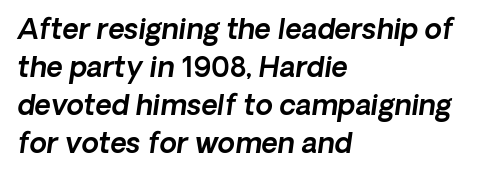
The image shows 28 px text type, italic (leaning right); set left-aligned, normal line spacing (1.36x), normal letter spacing, not underlined; a medium x-height.
